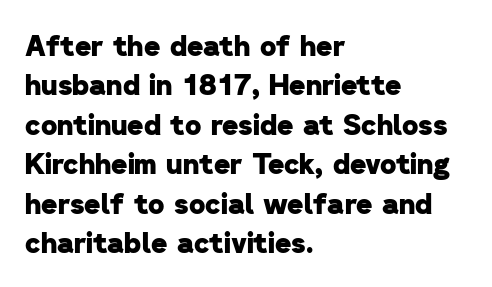
Q: Is the text bold? A: Yes.
Q: Is the typeface a serif or a sans-serif typeface? A: Sans-serif.
Q: Is the text underlined? A: No.
Q: How is the paragraph aligned? A: Left-aligned.
Q: Is the spacing between letters normal or unusually wide? A: Normal.
Q: Is the spacing between lines tight, normal or loose? A: Normal.
Q: Width (condensed, normal, or wide)? A: Normal.
Q: Stroke contrast? A: Low.
Q: x-height? A: Medium.
Q: Monospaced? A: No.
